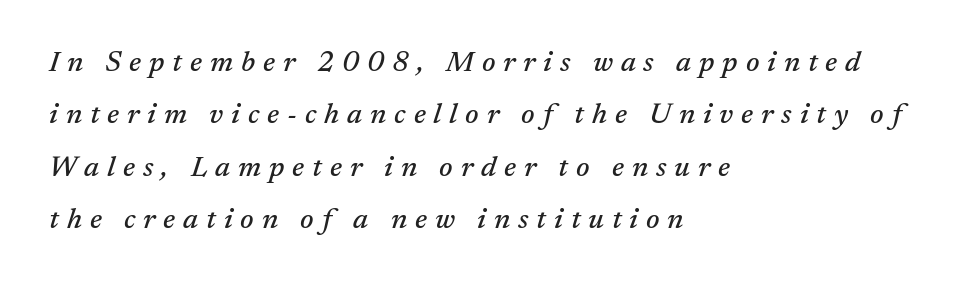
The image shows 29 px serif type, italic (leaning right); set left-aligned, line spacing 1.81x, unusually wide letter spacing (+0.27 em), not underlined; medium stroke contrast and a medium x-height.
